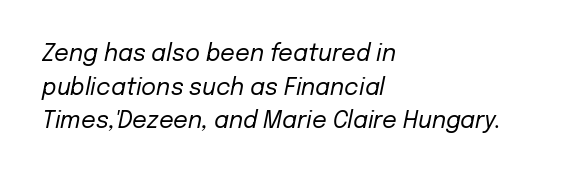
Has an underline been added? It has not. Does the leading feel generous? No, just average. The gaps between neighbouring characters are ordinary and unremarkable. Caption: multi-line text, flush left, ragged right.
